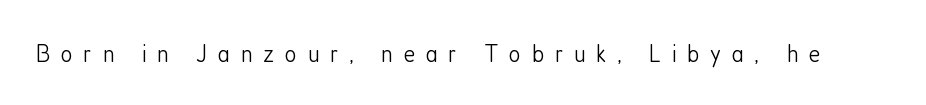
The rendering inserts visible extra space after every character. The characters are drawn with everyday or finer stroke widths. The type sits square on the baseline with zero lean. Anything drawn beneath the words? Only blank space.
